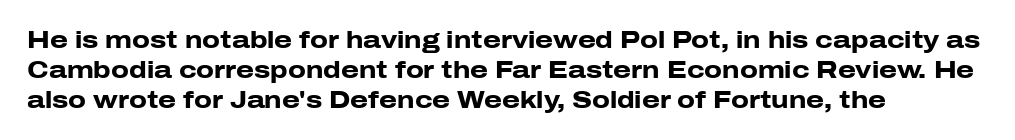
{"italic": "no", "bold": "yes", "underline": "no", "align": "left", "line_spacing": "normal", "line_spacing_ratio": 1.3, "letter_spacing": "normal", "letter_spacing_em": 0.0, "glyph_px": 23}
